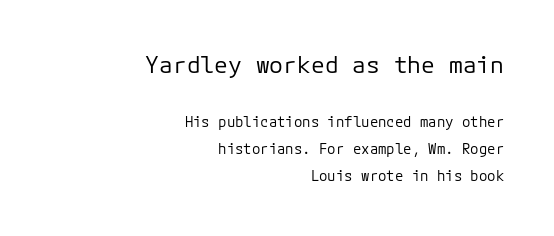
The image shows 23 px text type, upright; set right-aligned, loose line spacing (1.94x), normal letter spacing, not underlined; the first (top) block is 1.64x larger.
